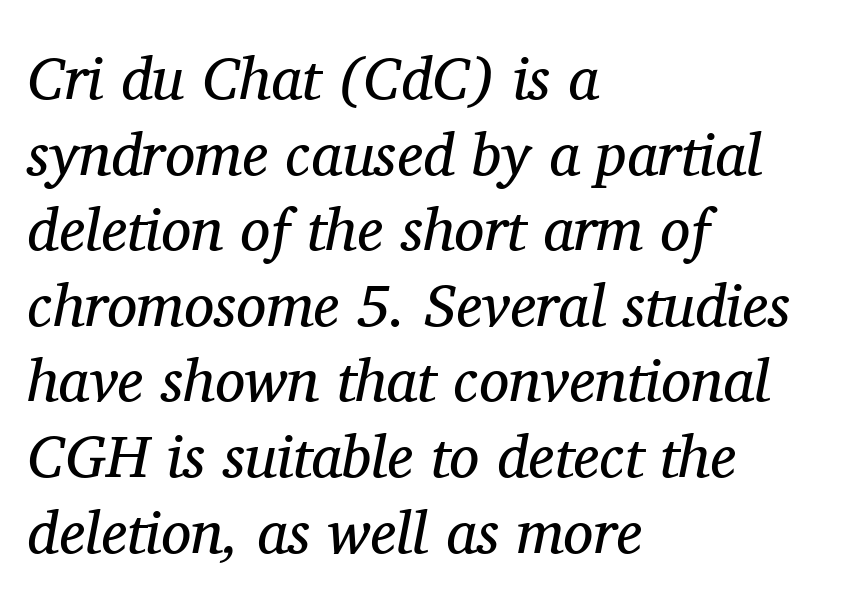
Q: Is the text bold? A: No.
Q: Is the text italic (slanted)? A: Yes, it leans right by about 11 degrees.
Q: Is the typeface a serif or a sans-serif typeface? A: Serif.
Q: Is the text underlined? A: No.
Q: How is the paragraph aligned? A: Left-aligned.
Q: Is the spacing between letters normal or unusually wide? A: Normal.
Q: Is the spacing between lines tight, normal or loose? A: Normal.
Q: Width (condensed, normal, or wide)? A: Normal.
Q: Stroke contrast? A: Medium.
Q: x-height? A: Medium.
Q: Monospaced? A: No.
